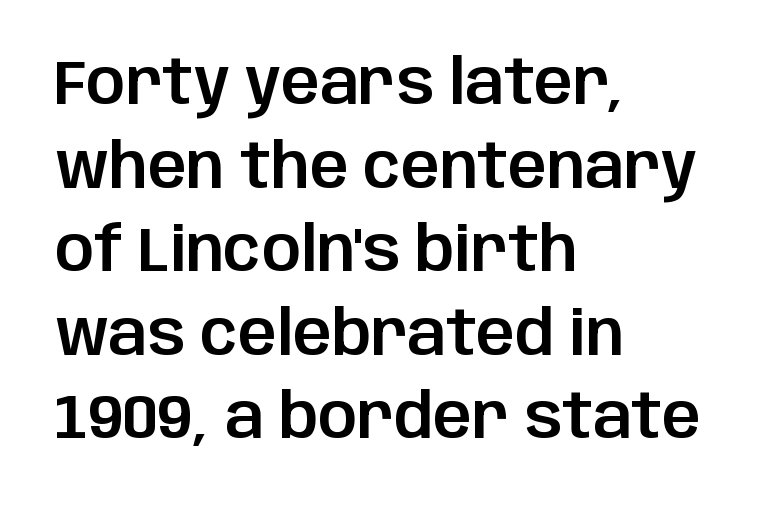
{"serif": "no", "italic": "no", "width": "normal", "stroke_contrast": "low", "x_height": "large", "monospaced": "no", "underline": "no", "align": "left", "line_spacing": "normal", "line_spacing_ratio": 1.37, "letter_spacing": "normal", "letter_spacing_em": 0.0, "glyph_px": 61}
